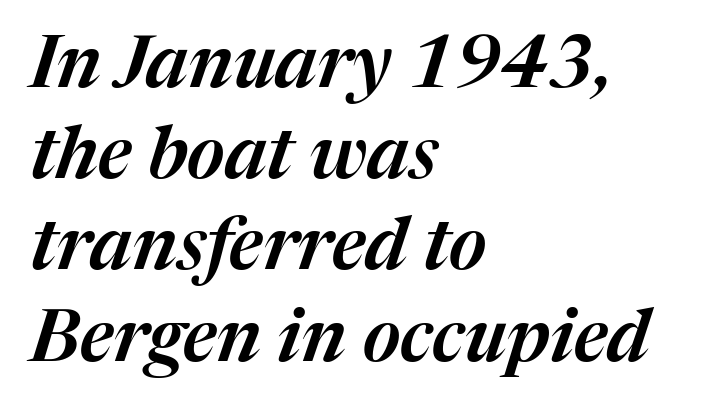
Style check: oblique. Glance below the letters and you will spot only blank space. Think of a printed novel: that variable character pitch is what you see here. Spacing between characters is what you'd get straight out of the box.
